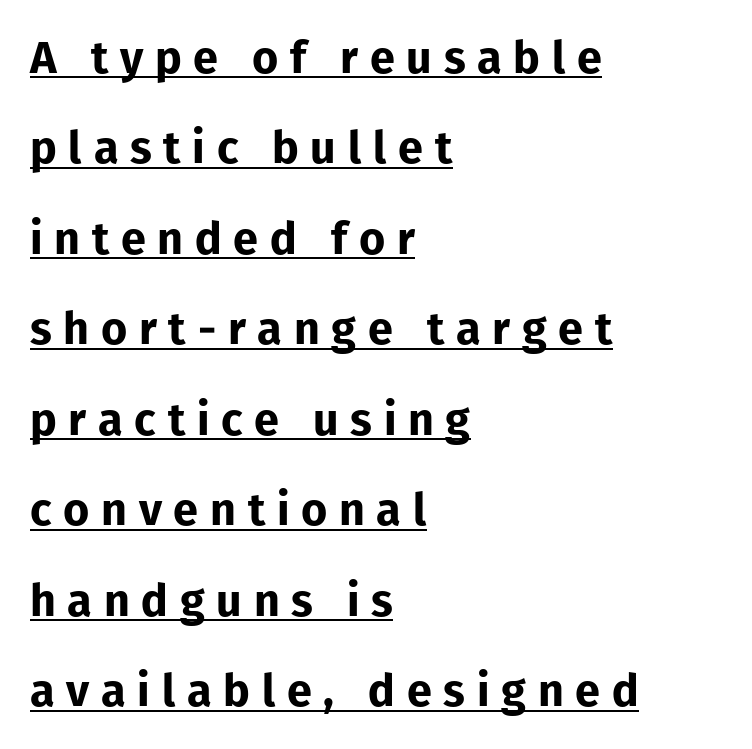
Successive baselines arrive slowly, with a big drop between each. Like a heading marked for emphasis, these lines bear an underscore. Leftover space on each line is placed entirely after the last word. The rendering uses natural spacing where letterforms have individual widths. The font's upright variant was chosen for this text.
